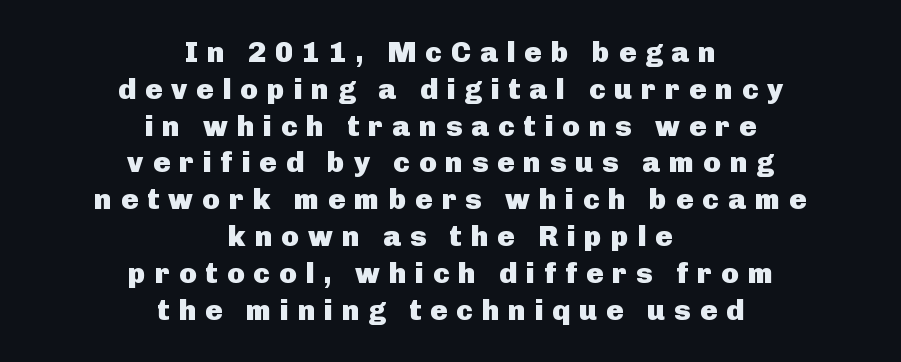
Q: Is the text bold? A: Yes.
Q: Is the text italic (slanted)? A: No, it is upright.
Q: Is the typeface a serif or a sans-serif typeface? A: Sans-serif.
Q: Is the text underlined? A: No.
Q: How is the paragraph aligned? A: Centered.
Q: Is the spacing between letters normal or unusually wide? A: Unusually wide.
Q: Is the spacing between lines tight, normal or loose? A: Normal.
Q: Width (condensed, normal, or wide)? A: Normal.
Q: Stroke contrast? A: Low.
Q: x-height? A: Medium.
Q: Monospaced? A: No.
